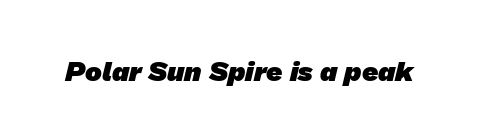
The image shows 28 px heavy sans-serif type; set normal letter spacing, not underlined; low stroke contrast and a medium x-height.
